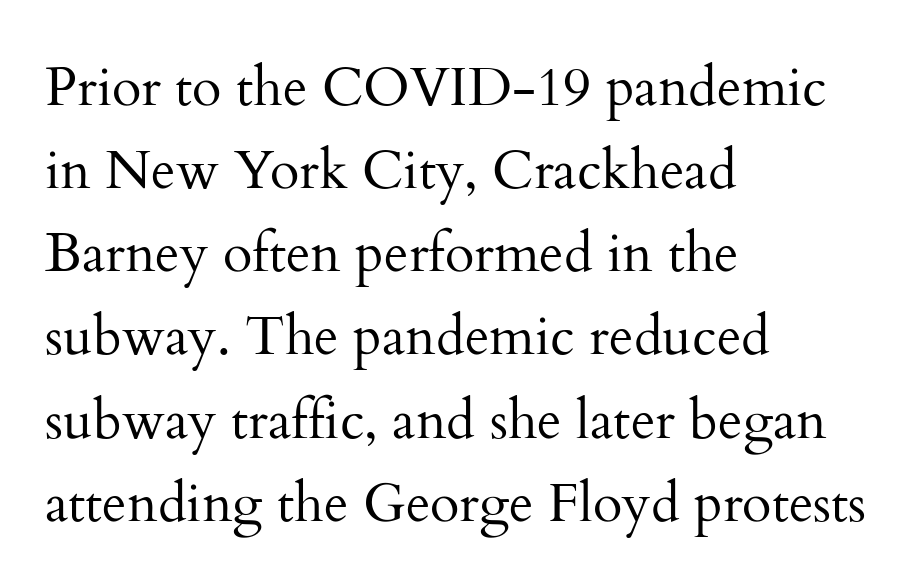
Quick note: underline off. You can tell it's not italic because the verticals are truly vertical. The text was rendered using a seriffed face with decorative stroke endings. These lines are set flush left with a ragged right edge. The designer left line spacing at the default.
